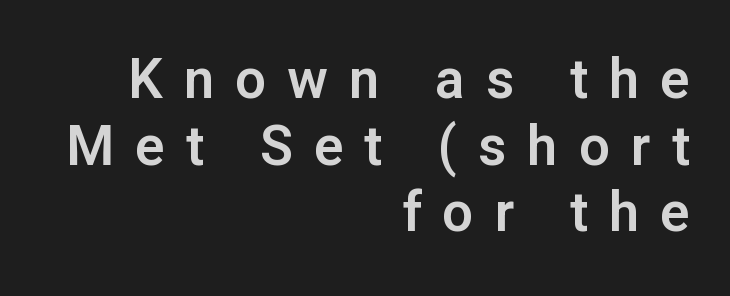
The image shows 55 px sans-serif type, upright; set right-aligned, line spacing 1.21x, unusually wide letter spacing (+0.38 em), not underlined; low stroke contrast and a medium x-height.
